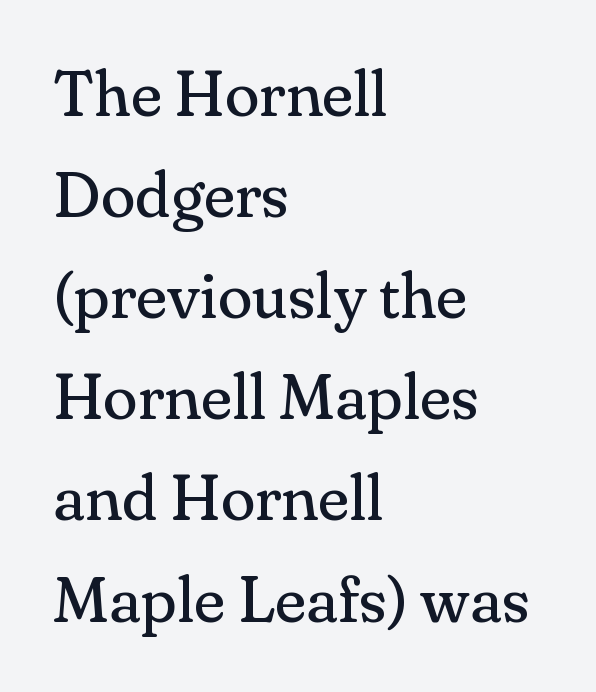
The image shows 64 px regular-weight serif type, upright; set left-aligned, normal line spacing (1.58x), normal letter spacing, not underlined; medium stroke contrast and a small x-height.
